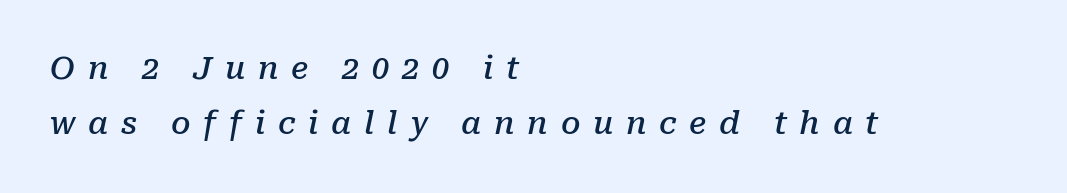
The image shows 31 px semibold serif type, italic (leaning right); set left-aligned, line spacing 1.79x, unusually wide letter spacing (+0.41 em), not underlined; low stroke contrast and a medium x-height.
